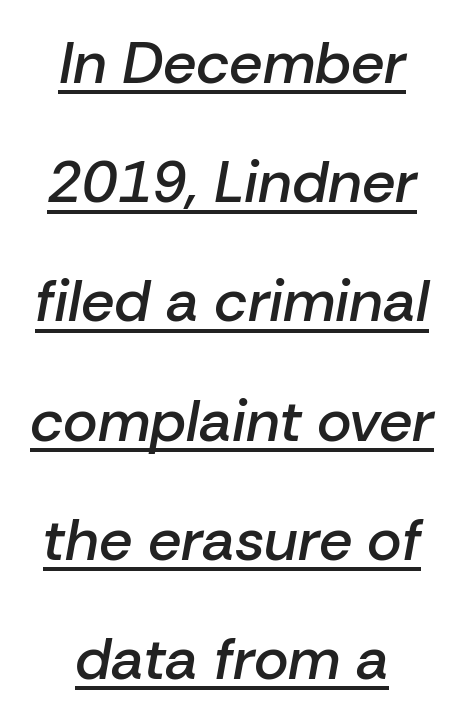
Q: Is the text bold? A: Semi-bold.
Q: Is the text italic (slanted)? A: Yes, it leans right by about 10 degrees.
Q: Is the text underlined? A: Yes.
Q: How is the paragraph aligned? A: Centered.
Q: Is the spacing between letters normal or unusually wide? A: Normal.
Q: Is the spacing between lines tight, normal or loose? A: Loose.
Q: Width (condensed, normal, or wide)? A: Normal.
Q: Stroke contrast? A: Low.
Q: x-height? A: Medium.
Q: Monospaced? A: No.
